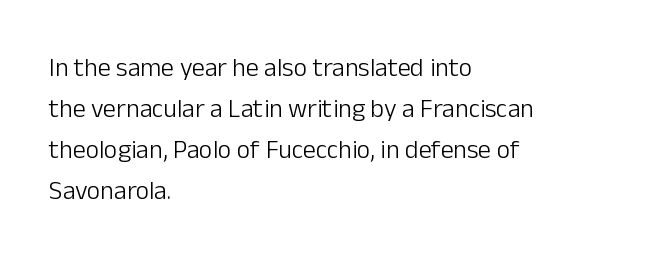
The image shows 26 px text type, upright; set left-aligned, normal line spacing (1.58x), normal letter spacing, not underlined.
